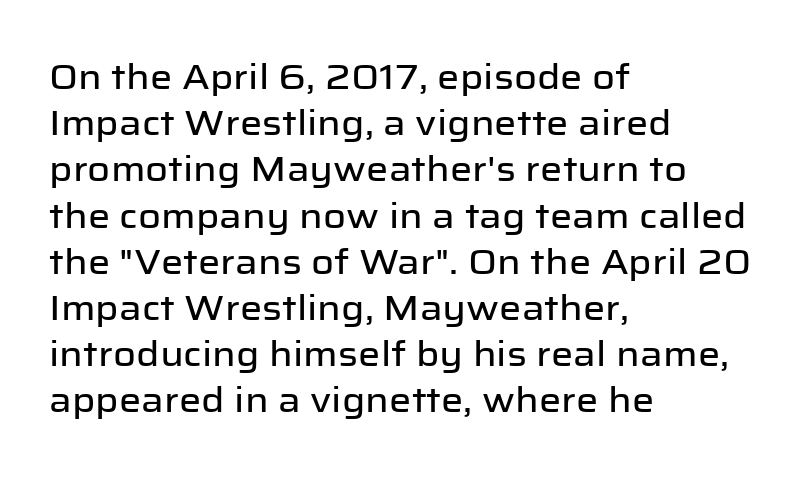
No extra tracking has been applied to these lines. Each letter's strokes conclude bluntly, with no projecting serifs. Any mark beneath the type? The region is blank. Looks like regular typesetting: each glyph gets only the width it needs. Short and long lines alike share a common starting point at left. In terms of posture, this sample is upright.
